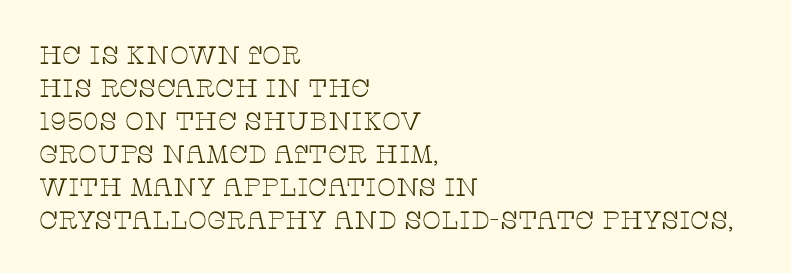
The image shows 25 px text type, upright; set left-aligned, normal line spacing (1.32x), normal letter spacing, not underlined.
